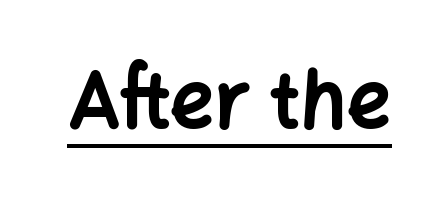
The image shows 78 px bold sans-serif type, upright; set normal letter spacing, underlined; low stroke contrast and a medium x-height.
